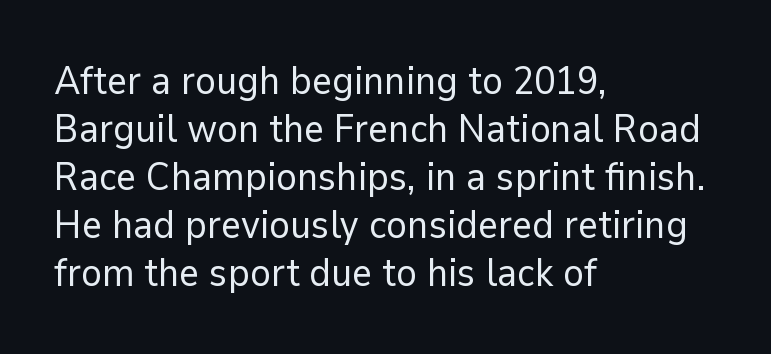
The image shows 39 px regular-weight sans-serif type, upright; set left-aligned, line spacing 1.23x, normal letter spacing, not underlined; low stroke contrast and a medium x-height.
